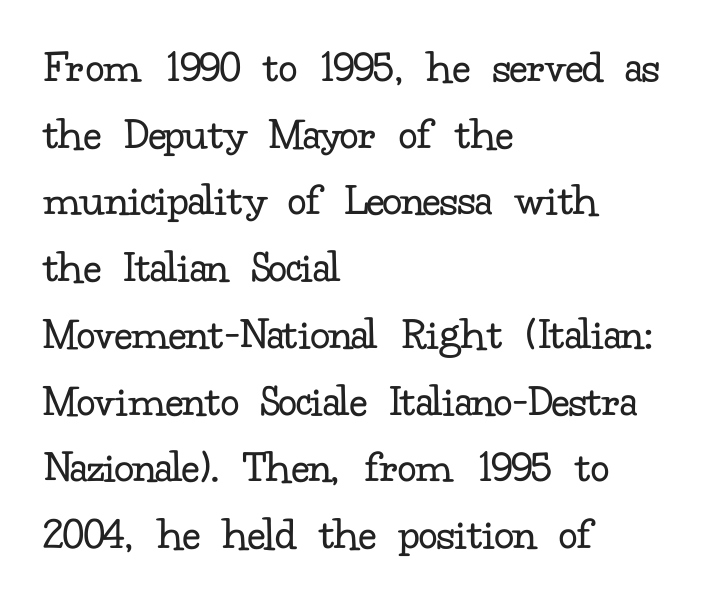
The strokes are not fattened; the text isn't bold. Each letter keeps its own natural width here, so spacing adapts to shape. This sample uses plain, unmodified letter spacing. How would I describe the line gaps? Plain and ordinary. Letterform terminals end in serifs throughout the passage. The ragged edge is on the right, which tells us the setting is flush left.
